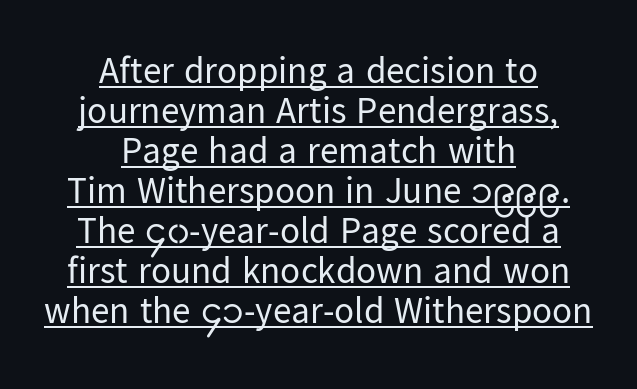
Q: Is the text bold? A: No.
Q: Is the text italic (slanted)? A: No, it is upright.
Q: Is the typeface a serif or a sans-serif typeface? A: Sans-serif.
Q: Is the text underlined? A: Yes.
Q: How is the paragraph aligned? A: Centered.
Q: Is the spacing between letters normal or unusually wide? A: Normal.
Q: Is the spacing between lines tight, normal or loose? A: Tight.
Q: Width (condensed, normal, or wide)? A: Normal.
Q: Stroke contrast? A: Low.
Q: x-height? A: Medium.
Q: Monospaced? A: No.
